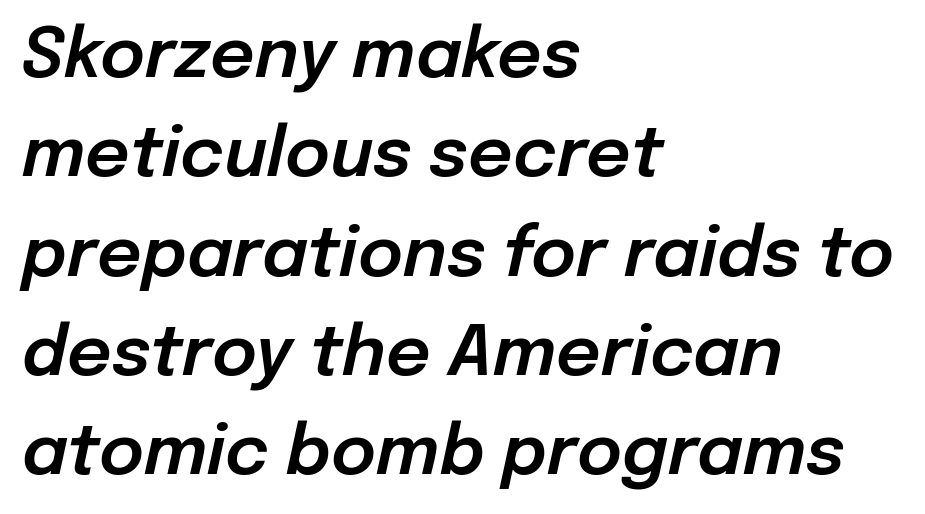
{"italic": "yes", "lean": "right", "slant_degrees": 12, "width": "normal", "stroke_contrast": "low", "x_height": "medium", "monospaced": "no", "underline": "no", "align": "left", "line_spacing": "normal", "line_spacing_ratio": 1.44, "letter_spacing": "normal", "letter_spacing_em": 0.0, "glyph_px": 69}
